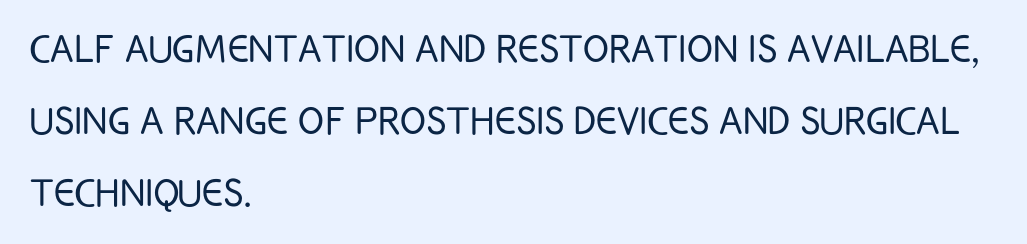
Compared with typical body copy, the letter spacing here is the same. Horizontal alignment here is leftward, the default for most running prose. Beneath every word, the page is bare. Every stem runs plumb, perpendicular to the baseline.
